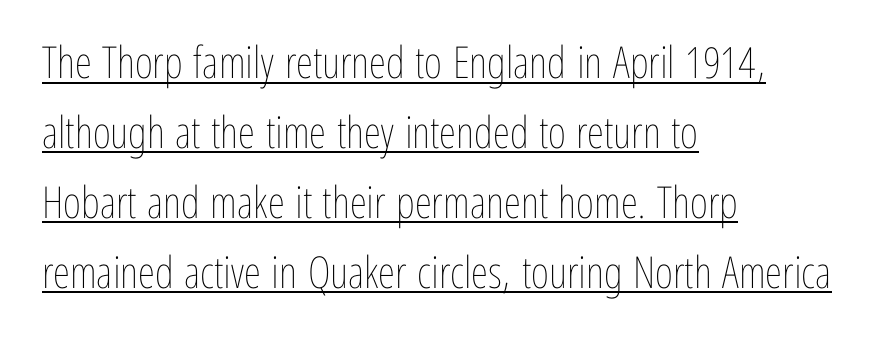
Here the designer chose a conventional face with non-uniform glyph widths. Casual observation: everything's shoved over to the left. Caption: standard tracking, unaltered. Weight: in the light-to-regular range. Underlining? Definitely there.
